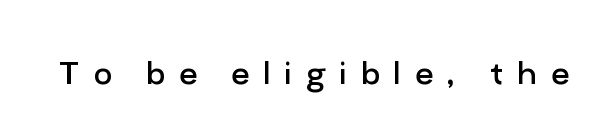
{"serif": "no", "italic": "no", "bold": "no", "weight": "regular", "width": "normal", "stroke_contrast": "low", "x_height": "medium", "monospaced": "no", "underline": "no", "letter_spacing": "wide", "letter_spacing_em": 0.34, "glyph_px": 40}
